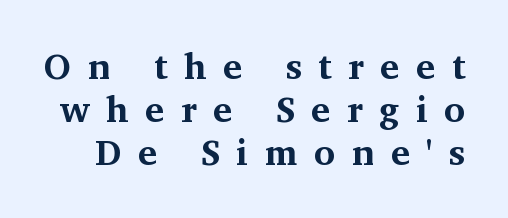
Q: Is the text bold? A: Yes.
Q: Is the text italic (slanted)? A: No, it is upright.
Q: Is the typeface a serif or a sans-serif typeface? A: Serif.
Q: Is the text underlined? A: No.
Q: Is the spacing between letters normal or unusually wide? A: Unusually wide.
Q: Width (condensed, normal, or wide)? A: Normal.
Q: Stroke contrast? A: Medium.
Q: x-height? A: Medium.
Q: Monospaced? A: No.
